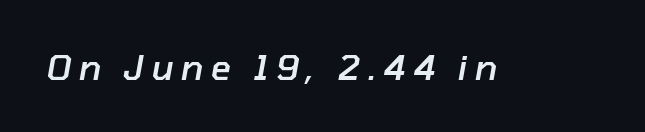
Q: Is the text bold? A: Semi-bold.
Q: Is the text italic (slanted)? A: Yes, it leans right by about 10 degrees.
Q: Is the text underlined? A: No.
Q: Is the spacing between letters normal or unusually wide? A: Unusually wide.
Q: Width (condensed, normal, or wide)? A: Normal.
Q: Stroke contrast? A: Low.
Q: x-height? A: Medium.
Q: Monospaced? A: No.
